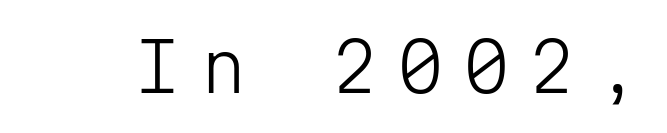
Q: Is the text bold? A: No.
Q: Is the text italic (slanted)? A: No, it is upright.
Q: Is the typeface a serif or a sans-serif typeface? A: Sans-serif.
Q: Is the text underlined? A: No.
Q: Is the spacing between letters normal or unusually wide? A: Unusually wide.
Q: Width (condensed, normal, or wide)? A: Normal.
Q: Stroke contrast? A: Low.
Q: x-height? A: Medium.
Q: Monospaced? A: Yes.
